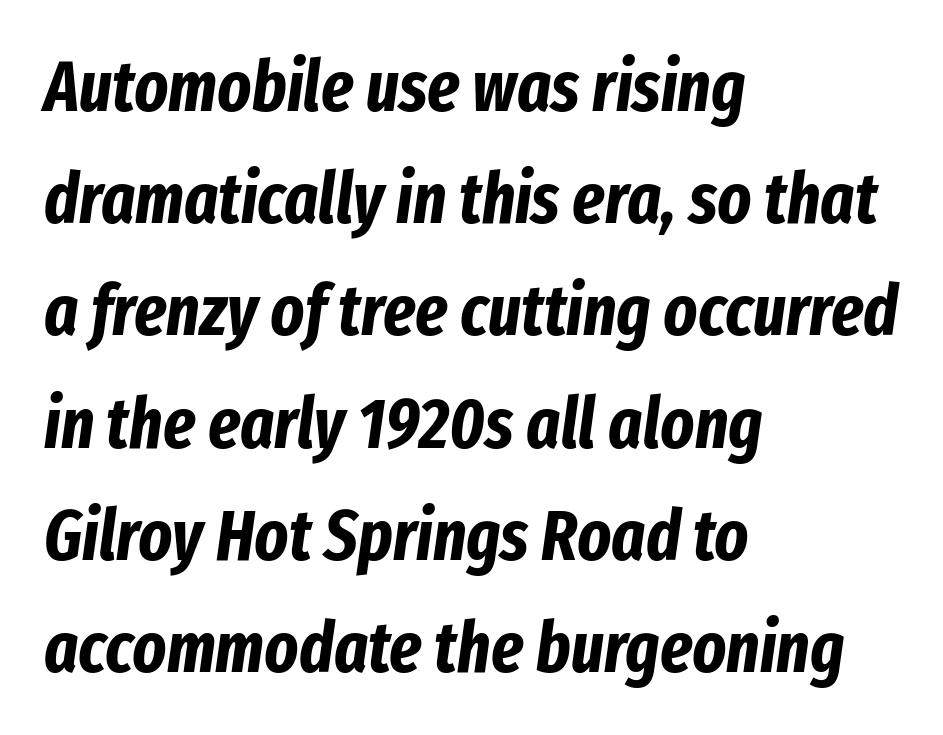
{"italic": "yes", "lean": "right", "slant_degrees": 8, "bold": "yes", "weight": "bold", "width": "condensed", "stroke_contrast": "low", "x_height": "medium", "monospaced": "no", "underline": "no", "align": "left", "line_spacing": "normal", "line_spacing_ratio": 1.58, "letter_spacing": "normal", "letter_spacing_em": 0.0, "glyph_px": 71}
